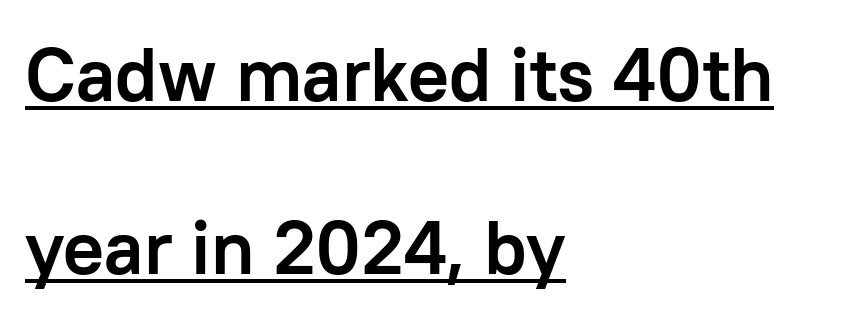
The image shows 76 px semibold sans-serif type, upright; set left-aligned, loose line spacing (2.27x), normal letter spacing, underlined; low stroke contrast and a medium x-height.
